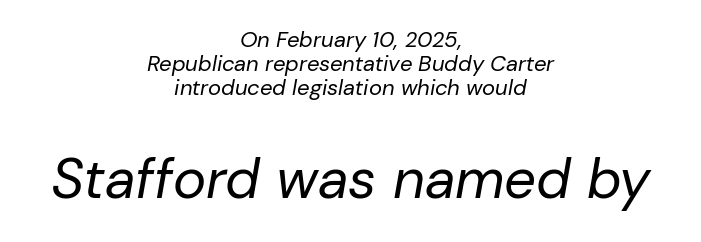
Q: Is the text bold? A: No.
Q: Is the text italic (slanted)? A: Yes, it leans right by about 10 degrees.
Q: Is the text underlined? A: No.
Q: How is the paragraph aligned? A: Centered.
Q: Is the spacing between letters normal or unusually wide? A: Normal.
Q: Is the spacing between lines tight, normal or loose? A: Tight.
Q: Which block of text is set in a larger size, the first (top) or the second (bottom)? A: The second (bottom) one.
Q: Width (condensed, normal, or wide)? A: Normal.
Q: Stroke contrast? A: Low.
Q: x-height? A: Medium.
Q: Monospaced? A: No.
